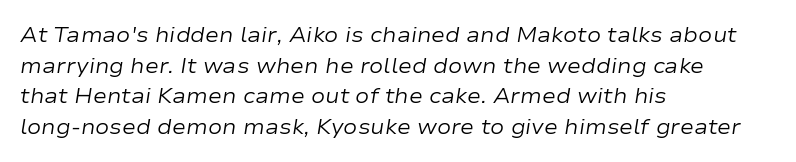
{"italic": "yes", "lean": "right", "slant_degrees": 9, "bold": "no", "underline": "no", "align": "left", "line_spacing": "normal", "line_spacing_ratio": 1.46, "letter_spacing": "normal", "letter_spacing_em": 0.0, "glyph_px": 21}
